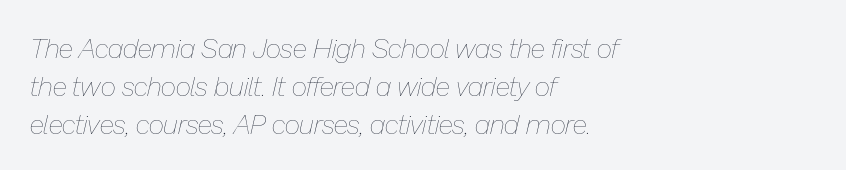
{"italic": "yes", "lean": "right", "slant_degrees": 13, "bold": "no", "underline": "no", "align": "left", "line_spacing": "normal", "line_spacing_ratio": 1.4, "letter_spacing": "normal", "letter_spacing_em": 0.0, "glyph_px": 27}
